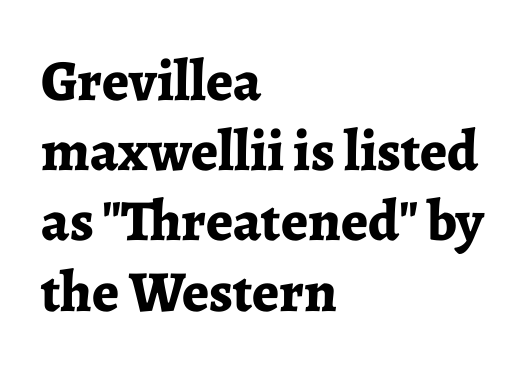
Q: Is the text bold? A: Yes.
Q: Is the text italic (slanted)? A: No, it is upright.
Q: Is the typeface a serif or a sans-serif typeface? A: Serif.
Q: Is the text underlined? A: No.
Q: How is the paragraph aligned? A: Left-aligned.
Q: Is the spacing between letters normal or unusually wide? A: Normal.
Q: Width (condensed, normal, or wide)? A: Normal.
Q: Stroke contrast? A: Low.
Q: x-height? A: Medium.
Q: Monospaced? A: No.
